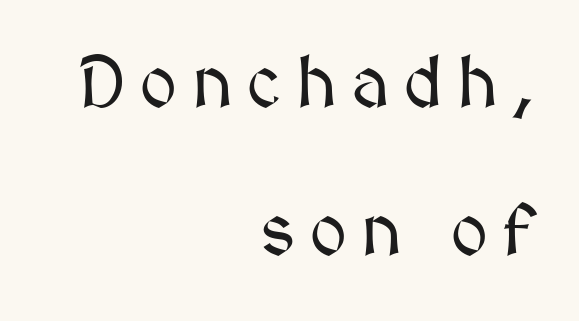
The image shows 73 px text type, upright; set right-aligned, loose line spacing (2.03x), not underlined; medium stroke contrast and a medium x-height.
